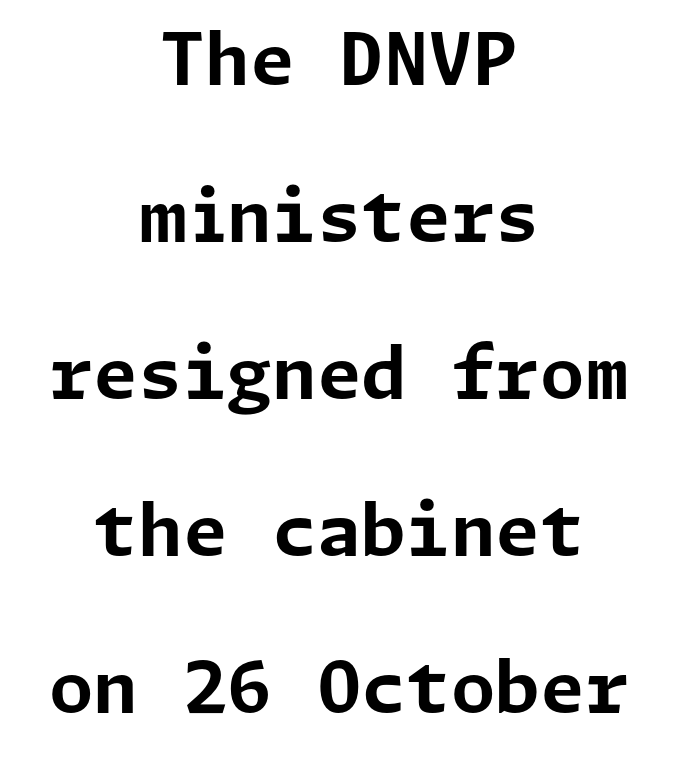
Q: Is the text bold? A: Yes.
Q: Is the text italic (slanted)? A: No, it is upright.
Q: Is the typeface a serif or a sans-serif typeface? A: Sans-serif.
Q: Is the text underlined? A: No.
Q: How is the paragraph aligned? A: Centered.
Q: Is the spacing between letters normal or unusually wide? A: Normal.
Q: Is the spacing between lines tight, normal or loose? A: Loose.
Q: Width (condensed, normal, or wide)? A: Normal.
Q: Stroke contrast? A: Low.
Q: x-height? A: Medium.
